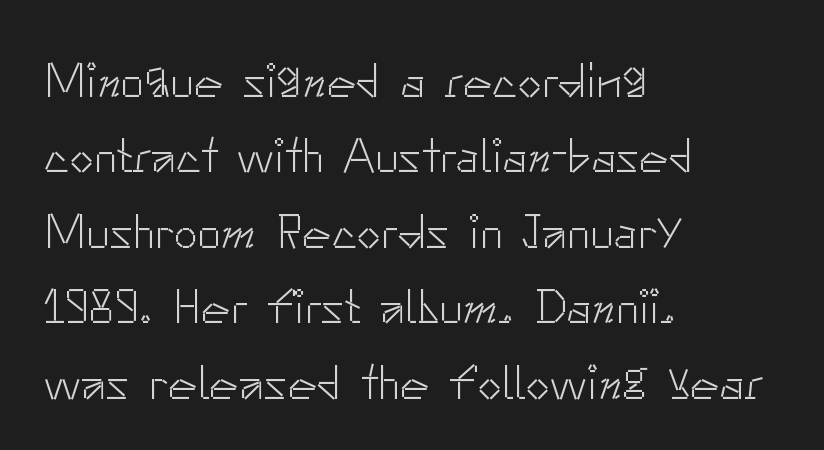
Q: Is the text bold? A: No.
Q: Is the text italic (slanted)? A: No, it is upright.
Q: Is the typeface a serif or a sans-serif typeface? A: Sans-serif.
Q: Is the text underlined? A: No.
Q: How is the paragraph aligned? A: Left-aligned.
Q: Is the spacing between letters normal or unusually wide? A: Normal.
Q: Is the spacing between lines tight, normal or loose? A: Normal.
Q: Width (condensed, normal, or wide)? A: Normal.
Q: Stroke contrast? A: Low.
Q: x-height? A: Small.
Q: Monospaced? A: No.
